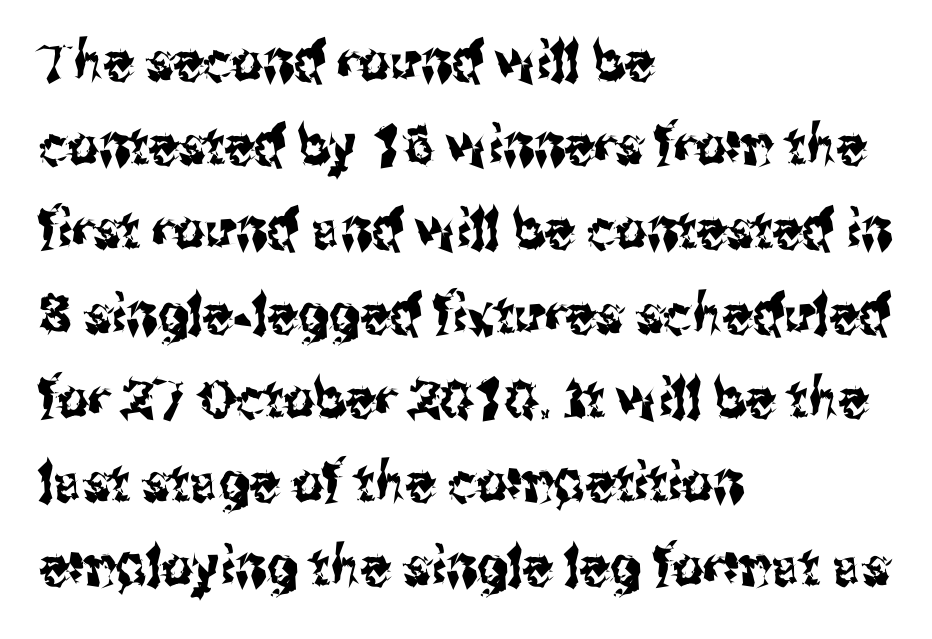
Q: Is the text italic (slanted)? A: No, it is upright.
Q: Is the typeface a serif or a sans-serif typeface? A: Sans-serif.
Q: Is the text underlined? A: No.
Q: How is the paragraph aligned? A: Left-aligned.
Q: Is the spacing between letters normal or unusually wide? A: Normal.
Q: Is the spacing between lines tight, normal or loose? A: Normal.
Q: Width (condensed, normal, or wide)? A: Condensed.
Q: Stroke contrast? A: Medium.
Q: x-height? A: Medium.
Q: Monospaced? A: No.
